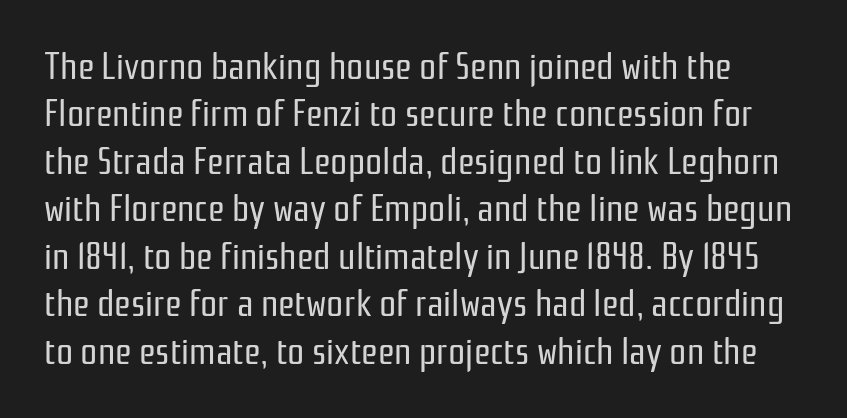
{"serif": "no", "italic": "no", "bold": "no", "weight": "regular", "width": "condensed", "stroke_contrast": "low", "x_height": "medium", "monospaced": "no", "underline": "no", "line_spacing": "normal", "line_spacing_ratio": 1.25, "letter_spacing": "normal", "letter_spacing_em": 0.0, "glyph_px": 38}
